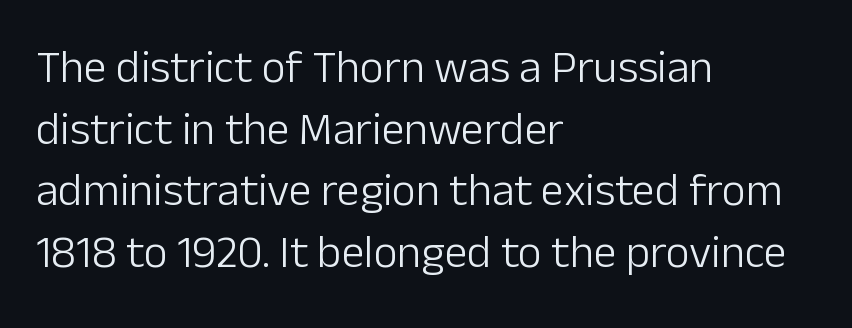
{"serif": "no", "italic": "no", "bold": "no", "weight": "light", "width": "normal", "stroke_contrast": "low", "x_height": "medium", "monospaced": "no", "underline": "no", "align": "left", "line_spacing": "normal", "line_spacing_ratio": 1.34, "letter_spacing": "normal", "letter_spacing_em": 0.0, "glyph_px": 46}
